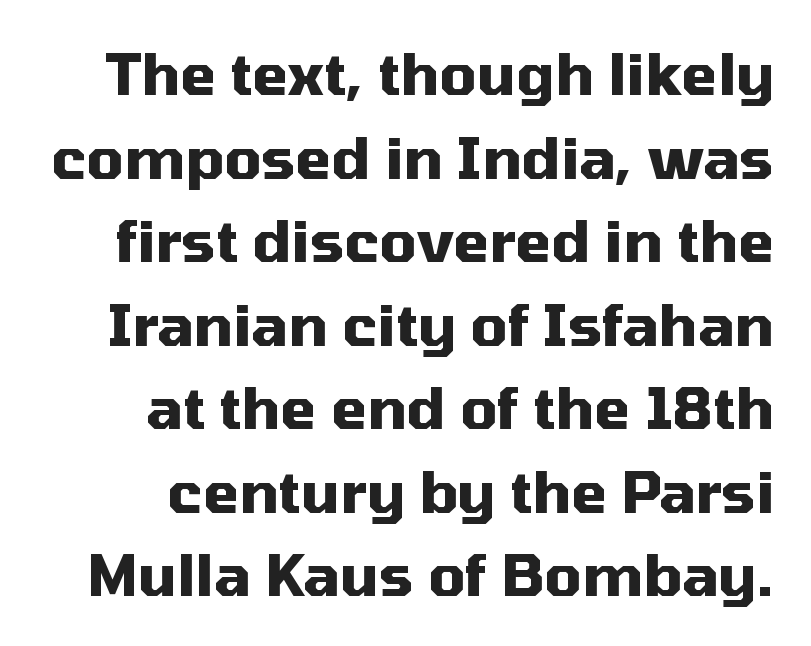
The face used here is proportionally spaced, like ordinary book or web type. Whoever set this chose a conventional vertical rhythm. You could call the tracking neutral — neither tight nor loose. The passage shown is typeset with a sans-serif family.
